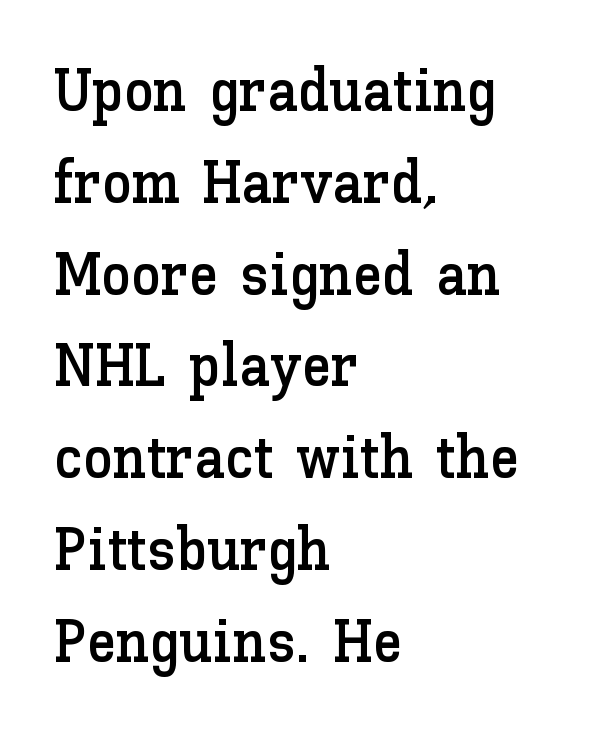
The rendering uses natural spacing where letterforms have individual widths. A normal amount of white space separates one row of letters from the next. The rendering keeps characters at their native spacing. Plain, unruled lines of type. The specimen reads as upright at a glance. This rendering uses left alignment, leaving the right contour irregular.
